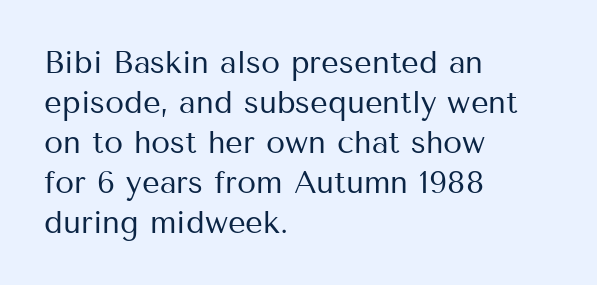
Q: Is the text bold? A: No.
Q: Is the text italic (slanted)? A: No, it is upright.
Q: Is the typeface a serif or a sans-serif typeface? A: Sans-serif.
Q: Is the text underlined? A: No.
Q: How is the paragraph aligned? A: Left-aligned.
Q: Is the spacing between letters normal or unusually wide? A: Normal.
Q: Is the spacing between lines tight, normal or loose? A: Normal.
Q: Width (condensed, normal, or wide)? A: Normal.
Q: Stroke contrast? A: Medium.
Q: x-height? A: Medium.
Q: Monospaced? A: No.
